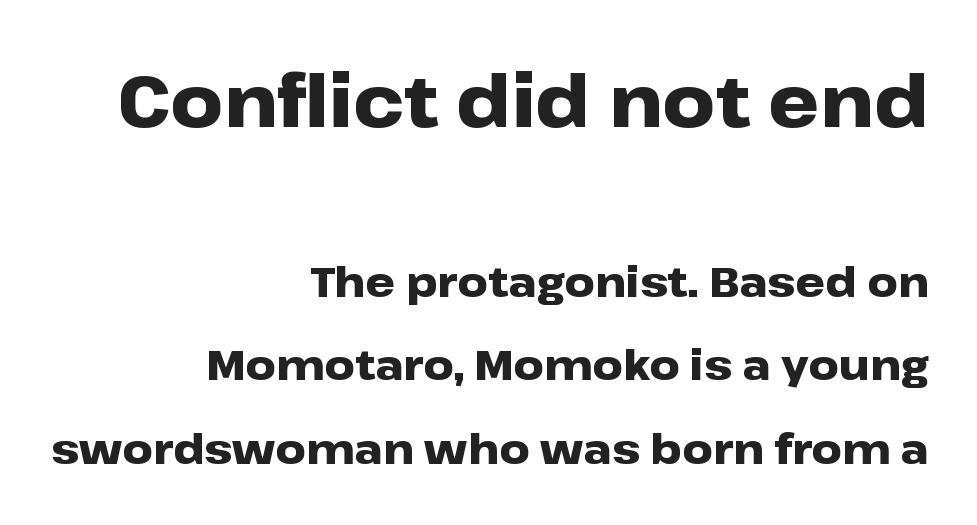
The image shows 73 px heavy, wide sans-serif type, upright; set right-aligned, loose line spacing (1.99x), normal letter spacing, not underlined; the first (top) block is 1.74x larger; low stroke contrast and a medium x-height.
